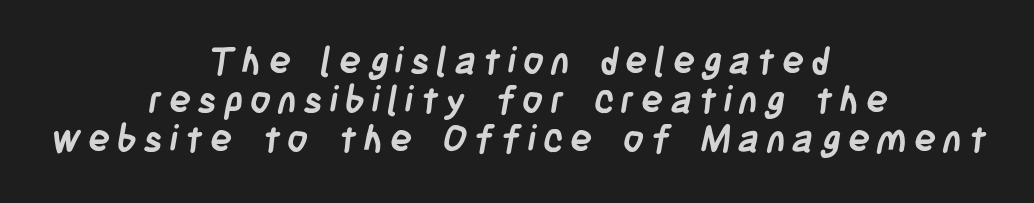
Q: Is the text bold? A: Yes.
Q: Is the typeface a serif or a sans-serif typeface? A: Sans-serif.
Q: Is the text underlined? A: No.
Q: How is the paragraph aligned? A: Centered.
Q: Is the spacing between lines tight, normal or loose? A: Tight.
Q: Width (condensed, normal, or wide)? A: Condensed.
Q: Stroke contrast? A: Low.
Q: x-height? A: Large.
Q: Monospaced? A: No.
